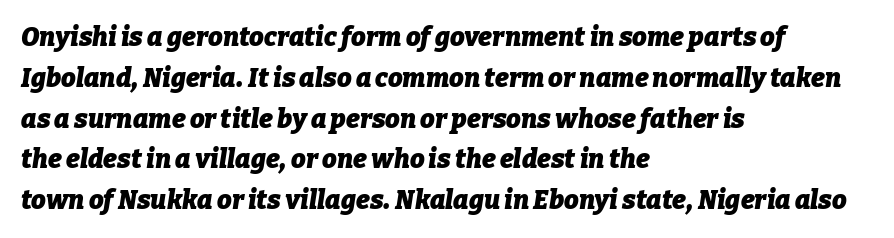
The image shows 26 px bold type, italic (leaning right); set left-aligned, normal line spacing (1.57x), normal letter spacing, not underlined.
